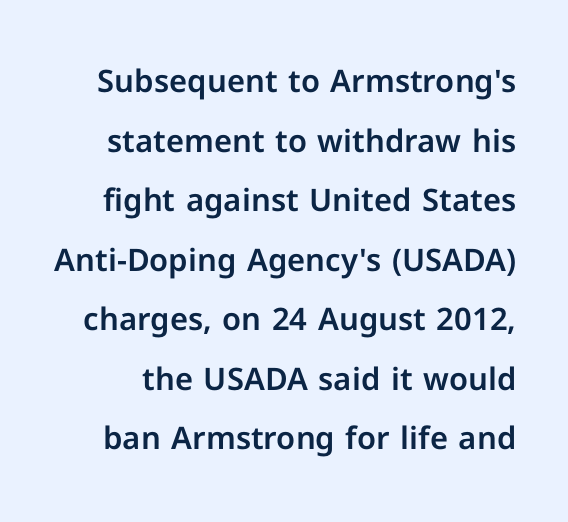
The passage shown is typeset with a sans-serif family. Every stem runs plumb, perpendicular to the baseline. No extra tracking has been applied to these lines. The line-height multiplier appears high, well above default.
